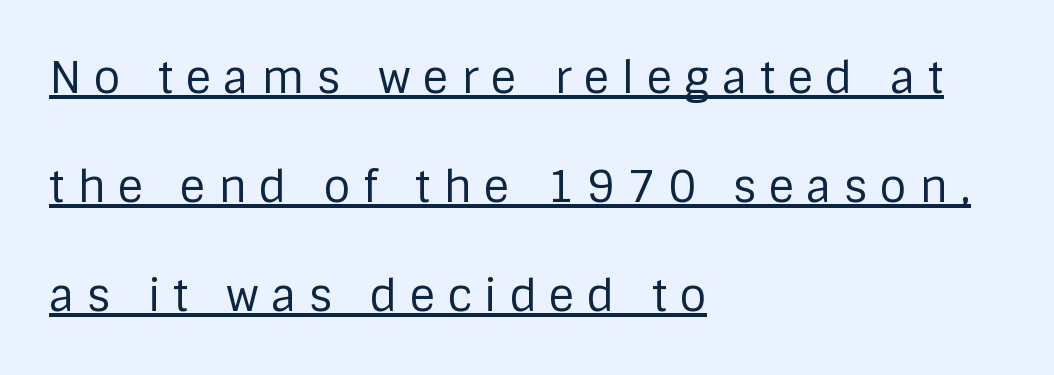
Here the glyphs are tracked loosely, breaking word shapes into spaced letters. Type style note: lacks serifs. Proportional: the letters do not fall into vertical columns. You can see a thin bar hugging the bottom of the glyphs.
